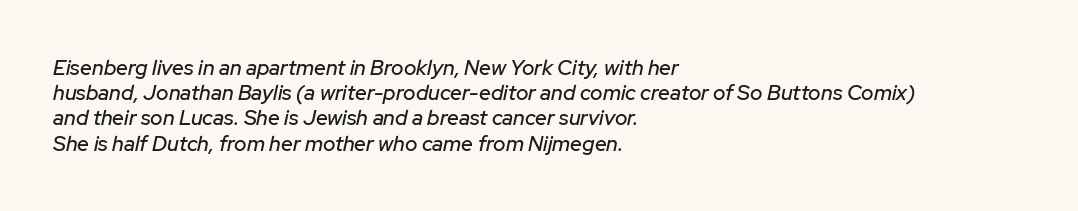
{"italic": "yes", "lean": "right", "slant_degrees": 12, "underline": "no", "align": "left", "line_spacing_ratio": 1.2, "letter_spacing": "normal", "letter_spacing_em": 0.0, "glyph_px": 21}
